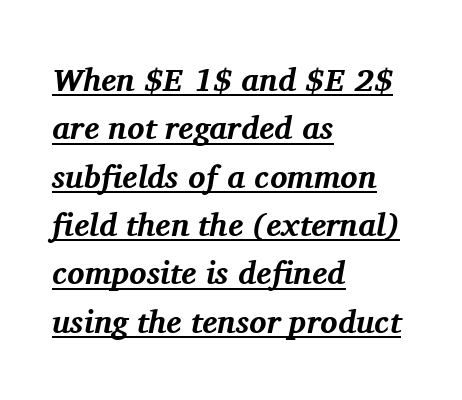
The image shows 32 px bold serif type, italic (leaning right); set left-aligned, normal line spacing (1.51x), normal letter spacing, underlined; medium stroke contrast and a medium x-height.
